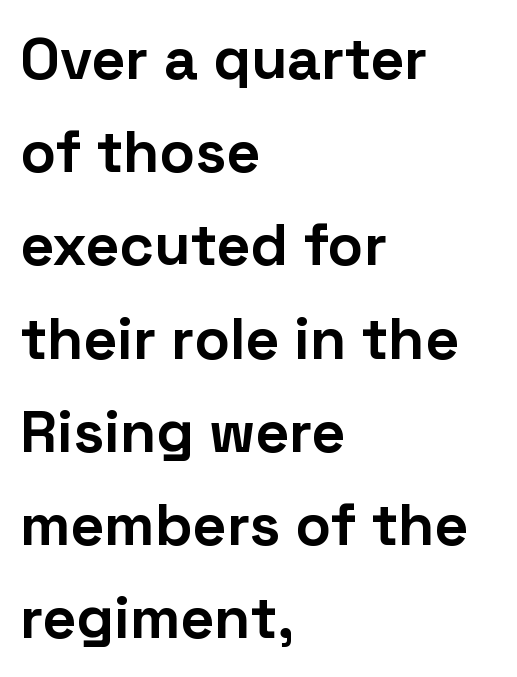
{"serif": "no", "italic": "no", "bold": "yes", "weight": "bold", "width": "normal", "stroke_contrast": "low", "x_height": "medium", "monospaced": "no", "underline": "no", "align": "left", "line_spacing": "normal", "line_spacing_ratio": 1.58, "letter_spacing": "normal", "letter_spacing_em": 0.0, "glyph_px": 59}
